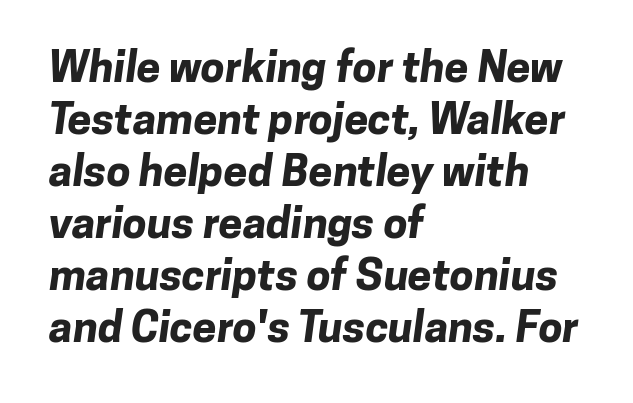
Q: Is the text bold? A: Yes.
Q: Is the typeface a serif or a sans-serif typeface? A: Sans-serif.
Q: Is the text underlined? A: No.
Q: How is the paragraph aligned? A: Left-aligned.
Q: Is the spacing between letters normal or unusually wide? A: Normal.
Q: Width (condensed, normal, or wide)? A: Normal.
Q: Stroke contrast? A: Low.
Q: x-height? A: Medium.
Q: Monospaced? A: No.
